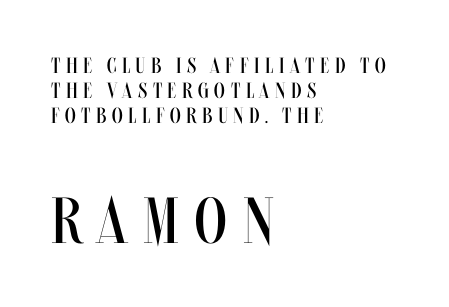
Note the varied advance widths — an 'i' is clearly narrower than an 'm'. The following chunk of copy outweighs the initial chunk in type size. This rendering widens character spacing well past its baseline value. The font sits on the lighter half of the weight spectrum, regular included.
